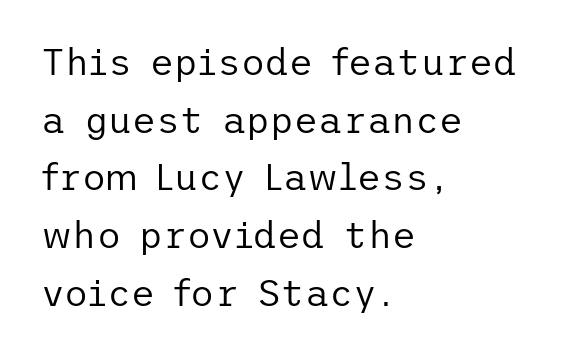
The image shows 37 px regular-weight sans-serif type, upright; set left-aligned, normal line spacing (1.56x), normal letter spacing, not underlined; low stroke contrast and a medium x-height.
